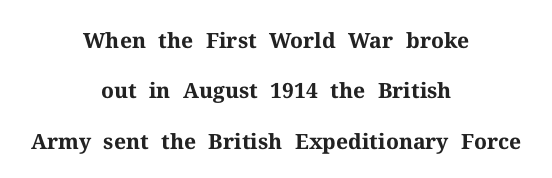
The image shows 21 px bold type, upright; set centered, loose line spacing (2.4x), normal letter spacing, not underlined.
